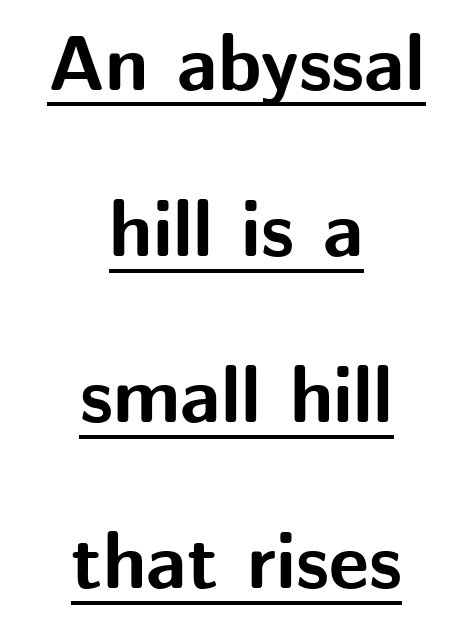
{"serif": "no", "italic": "no", "bold": "yes", "weight": "bold", "width": "normal", "stroke_contrast": "medium", "x_height": "medium", "monospaced": "no", "underline": "yes", "align": "center", "line_spacing": "loose", "line_spacing_ratio": 2.13, "letter_spacing": "normal", "letter_spacing_em": 0.0, "glyph_px": 78}
